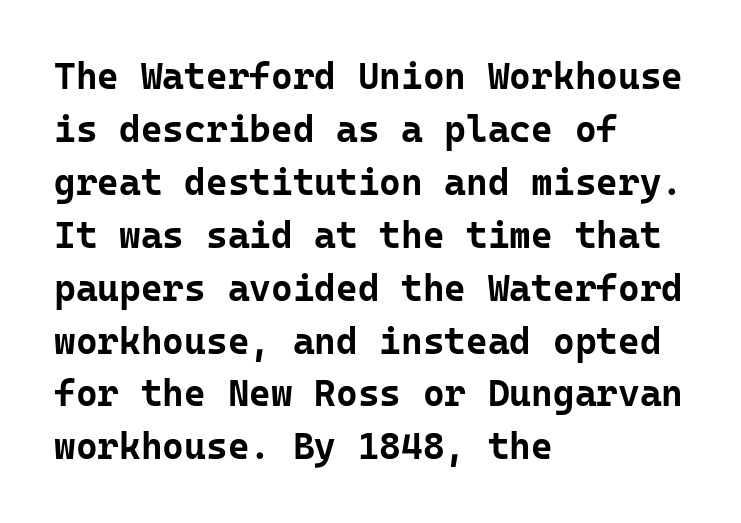
{"serif": "no", "italic": "no", "bold": "yes", "weight": "bold", "width": "normal", "stroke_contrast": "low", "x_height": "medium", "monospaced": "yes", "underline": "no", "align": "left", "line_spacing": "normal", "line_spacing_ratio": 1.43, "letter_spacing": "normal", "letter_spacing_em": 0.0, "glyph_px": 37}
